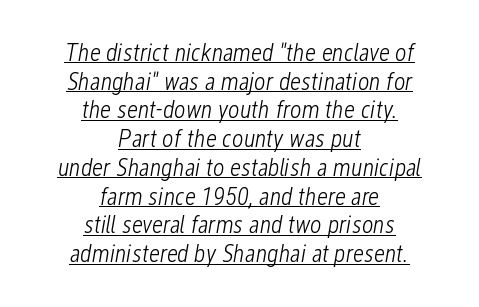
In terms of posture, this sample is oblique. This sample carries an underscore along the baseline area. The characters are drawn with everyday or finer stroke widths. Words appear dense and cohesive because spacing is normal.
